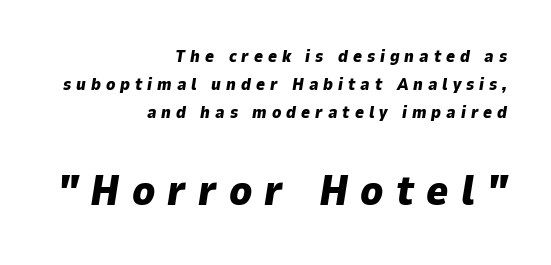
Q: Is the text bold? A: Yes.
Q: Is the text italic (slanted)? A: Yes, it leans right by about 9 degrees.
Q: Is the text underlined? A: No.
Q: How is the paragraph aligned? A: Right-aligned.
Q: Is the spacing between letters normal or unusually wide? A: Unusually wide.
Q: Is the spacing between lines tight, normal or loose? A: Normal.
Q: Which block of text is set in a larger size, the first (top) or the second (bottom)? A: The second (bottom) one.
Q: Width (condensed, normal, or wide)? A: Normal.
Q: Stroke contrast? A: Low.
Q: x-height? A: Medium.
Q: Monospaced? A: No.
